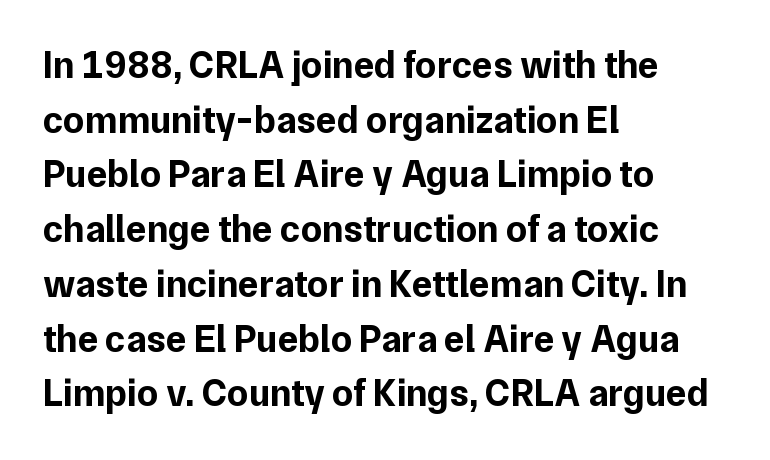
{"serif": "no", "italic": "no", "bold": "yes", "weight": "bold", "width": "normal", "stroke_contrast": "low", "x_height": "medium", "monospaced": "no", "underline": "no", "align": "left", "line_spacing": "normal", "line_spacing_ratio": 1.44, "letter_spacing": "normal", "letter_spacing_em": 0.0, "glyph_px": 38}
